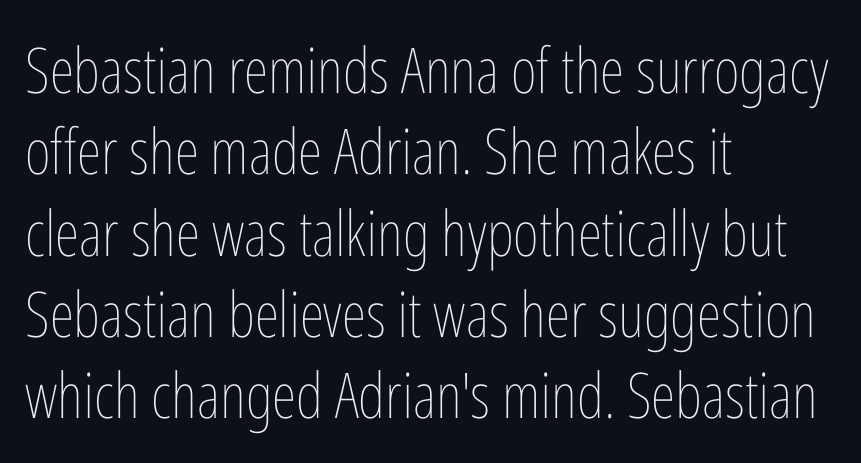
This is roman type, the default non-slanted kind. Varying glyph widths throughout — classic text-font behaviour. Is the block centered? No — it sits flush against the left margin. Heft: none added — not bold.
